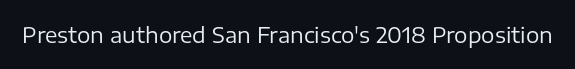
Q: Is the text bold? A: No.
Q: Is the text italic (slanted)? A: No, it is upright.
Q: Is the text underlined? A: No.
Q: Is the spacing between letters normal or unusually wide? A: Normal.
